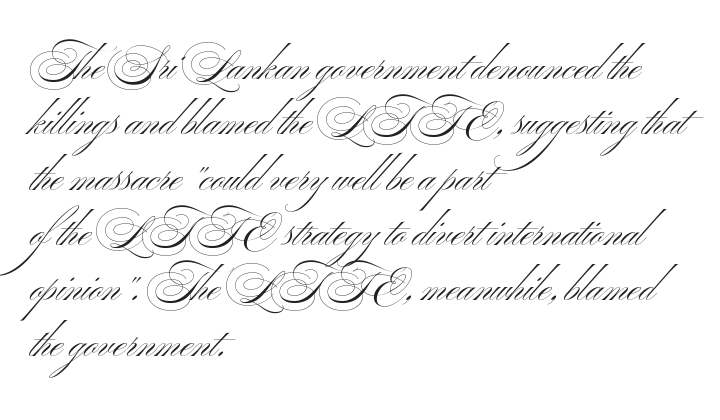
Varying glyph widths throughout — classic text-font behaviour. The paragraph has a hard left edge and a soft right edge. A sans-serif font was chosen for this passage. A typesetter would call this leading conventional body-copy spacing. This rendering features lettering with no underline.
